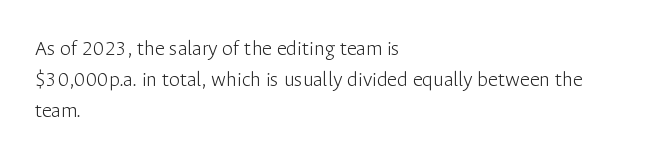
Q: Is the text bold? A: No.
Q: Is the text italic (slanted)? A: No, it is upright.
Q: Is the text underlined? A: No.
Q: How is the paragraph aligned? A: Left-aligned.
Q: Is the spacing between letters normal or unusually wide? A: Normal.
Q: Is the spacing between lines tight, normal or loose? A: Normal.
